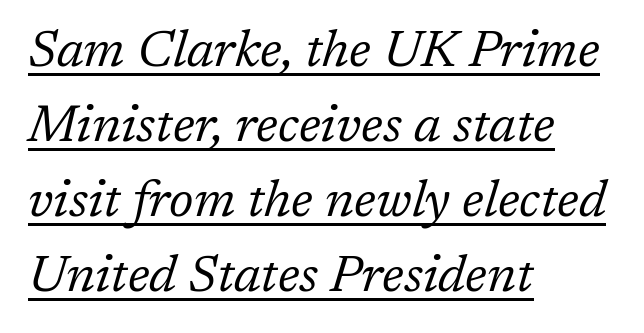
The image shows 51 px regular-weight serif type, italic (leaning right); set left-aligned, normal line spacing (1.47x), normal letter spacing, underlined; low stroke contrast and a medium x-height.
